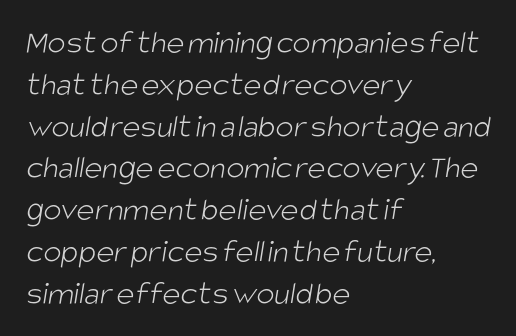
The face used here is a sans, in the tradition of grotesques and geometrics. A clean baseline with only descenders dipping below it. Weight class: somewhere from thin through regular. Think of a printed novel: that variable character pitch is what you see here.
